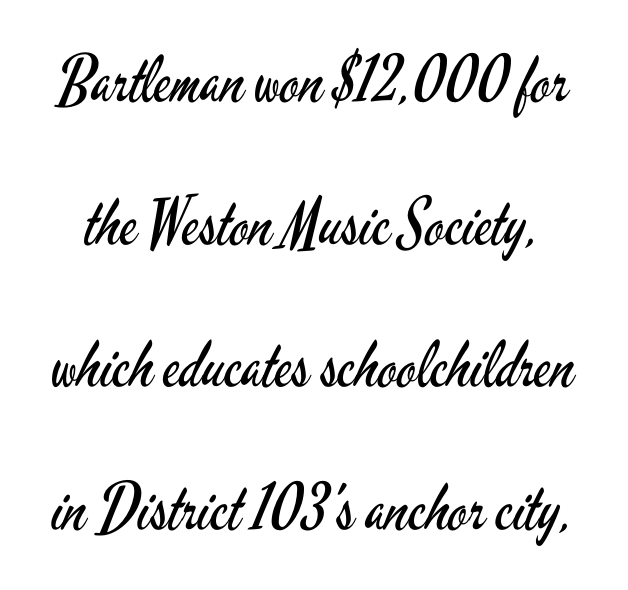
The image shows 64 px regular-weight, condensed sans-serif type; set loose line spacing (2.23x), normal letter spacing, not underlined; low stroke contrast and a small x-height.
